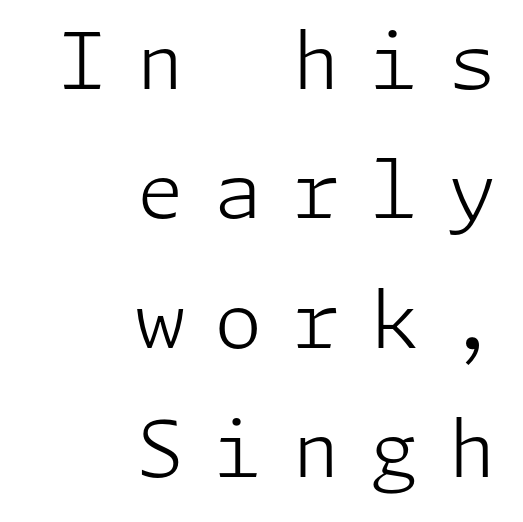
The face looks like a standard text weight, possibly lighter. Type without underlining. This rendering uses right alignment, leaving the left contour irregular. A typesetter would mark this as roman, not italic. Classification — sans serif.
